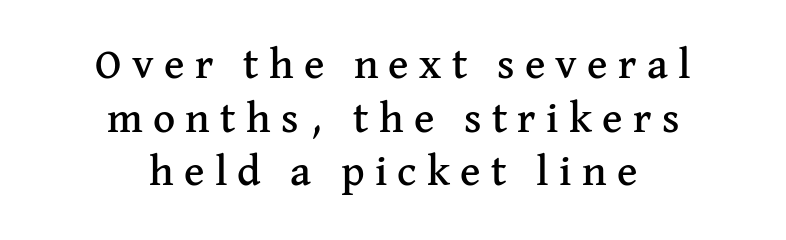
Observe the wide spacing: letters keep a clear distance from each other. Summary of vertical rhythm: regular, with standard interline spacing. The paragraph has two soft edges and a firm central axis. Lines of text with bare space underneath. The axis of the letterforms is exactly vertical.
